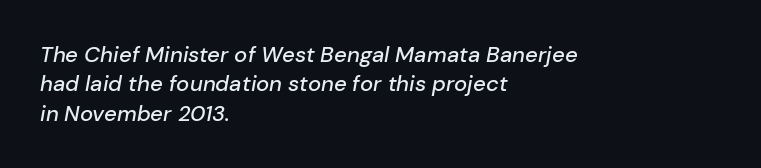
Q: Is the text italic (slanted)? A: Yes, it leans right by about 10 degrees.
Q: Is the text underlined? A: No.
Q: How is the paragraph aligned? A: Left-aligned.
Q: Is the spacing between letters normal or unusually wide? A: Normal.
Q: Is the spacing between lines tight, normal or loose? A: Normal.
